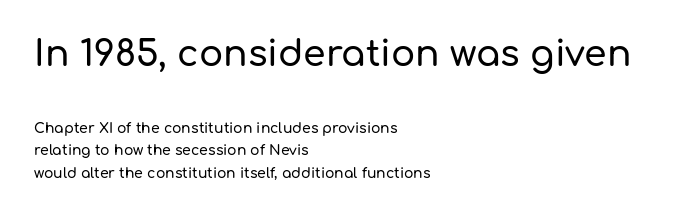
{"serif": "no", "italic": "no", "width": "normal", "stroke_contrast": "low", "x_height": "medium", "monospaced": "no", "underline": "no", "align": "left", "line_spacing": "normal", "line_spacing_ratio": 1.59, "letter_spacing": "normal", "letter_spacing_em": 0.0, "larger_block": "first", "size_ratio": 2.57, "glyph_px": 36}
